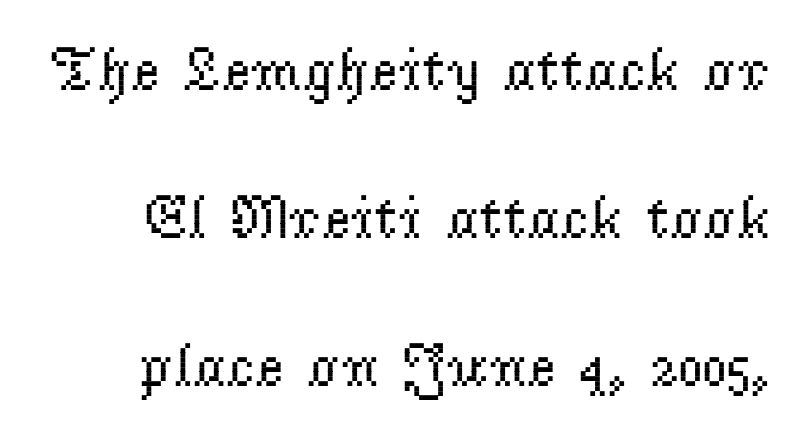
Q: Is the text bold? A: No.
Q: Is the text italic (slanted)? A: No, it is upright.
Q: Is the typeface a serif or a sans-serif typeface? A: Serif.
Q: Is the text underlined? A: No.
Q: Is the spacing between letters normal or unusually wide? A: Normal.
Q: Is the spacing between lines tight, normal or loose? A: Loose.
Q: Width (condensed, normal, or wide)? A: Normal.
Q: Stroke contrast? A: Low.
Q: x-height? A: Small.
Q: Monospaced? A: No.
